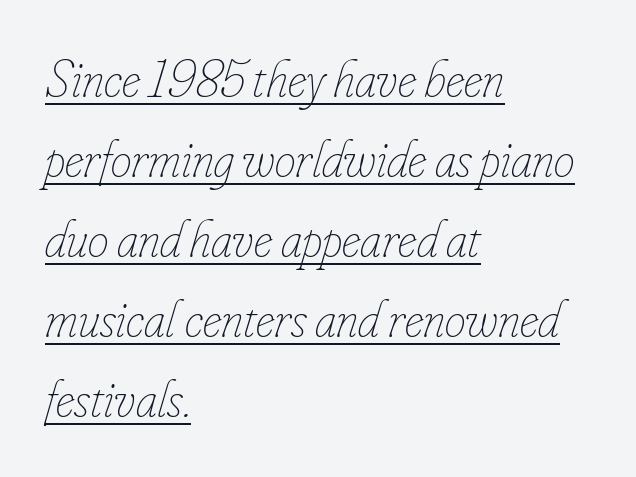
Q: Is the text bold? A: No.
Q: Is the text italic (slanted)? A: Yes, it leans right by about 16 degrees.
Q: Is the text underlined? A: Yes.
Q: How is the paragraph aligned? A: Left-aligned.
Q: Is the spacing between letters normal or unusually wide? A: Normal.
Q: Is the spacing between lines tight, normal or loose? A: Normal.
Q: Width (condensed, normal, or wide)? A: Condensed.
Q: Stroke contrast? A: Low.
Q: x-height? A: Small.
Q: Monospaced? A: No.
